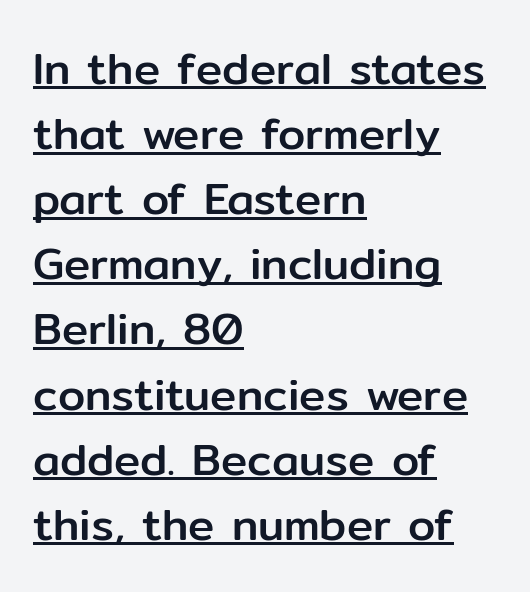
Note: no serifs on the glyphs. Compared with a centered layout, this one pins lines to the left instead. When letters stand straight like this, we call the style roman or upright. Underlined type. The rows are spaced the way most documents space them.
